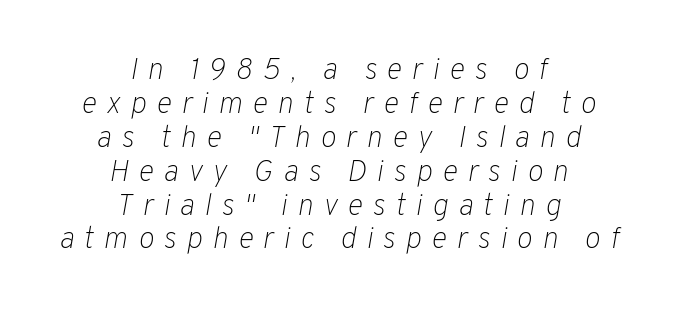
The image shows 30 px light type, italic (leaning right); set centered, tight line spacing (1.13x), unusually wide letter spacing (+0.33 em), not underlined; low stroke contrast and a medium x-height.
